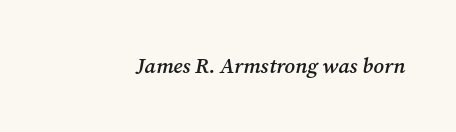
{"italic": "yes", "lean": "right", "slant_degrees": 12, "bold": "semi", "underline": "no", "letter_spacing": "normal", "letter_spacing_em": 0.0, "glyph_px": 21}
